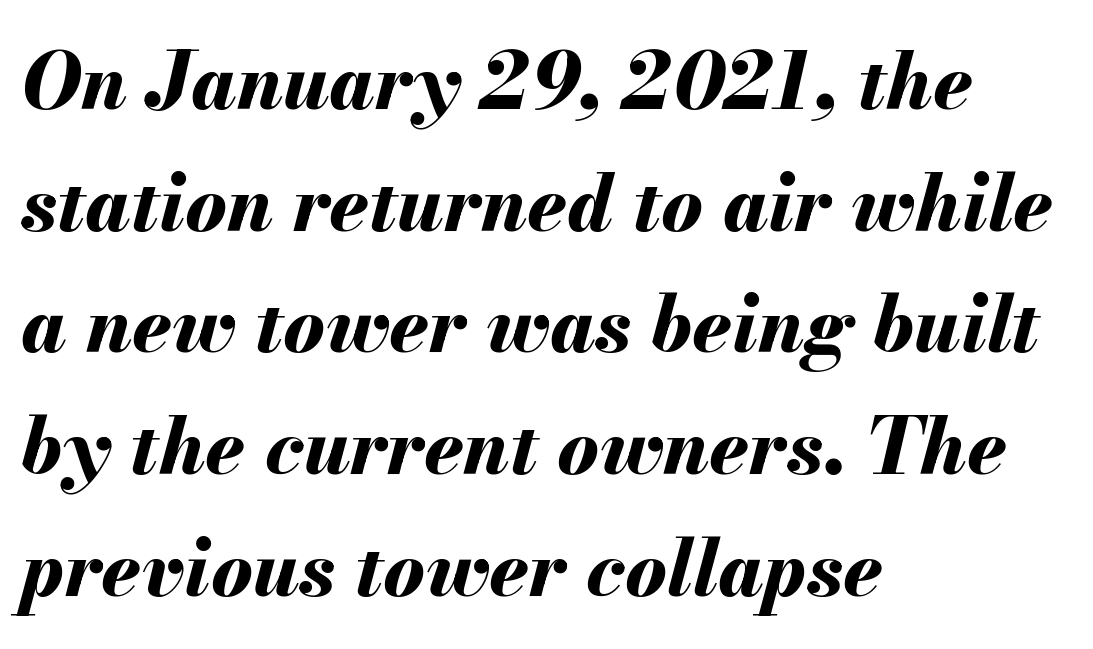
Q: Is the text bold? A: Yes.
Q: Is the text italic (slanted)? A: Yes, it leans right by about 13 degrees.
Q: Is the text underlined? A: No.
Q: How is the paragraph aligned? A: Left-aligned.
Q: Is the spacing between letters normal or unusually wide? A: Normal.
Q: Is the spacing between lines tight, normal or loose? A: Normal.
Q: Width (condensed, normal, or wide)? A: Normal.
Q: Stroke contrast? A: Medium.
Q: x-height? A: Small.
Q: Monospaced? A: No.
